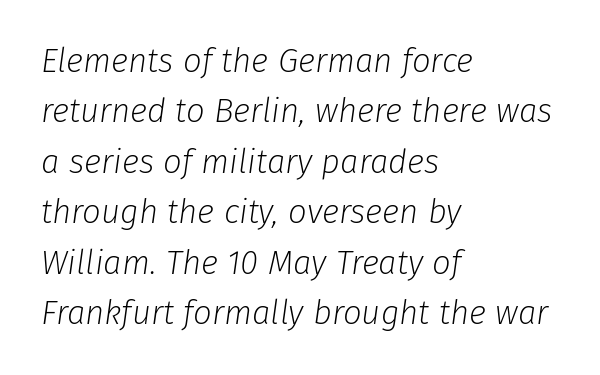
{"italic": "yes", "lean": "right", "slant_degrees": 8, "bold": "no", "weight": "light", "width": "normal", "stroke_contrast": "low", "x_height": "medium", "monospaced": "no", "underline": "no", "align": "left", "line_spacing": "normal", "line_spacing_ratio": 1.53, "letter_spacing": "normal", "letter_spacing_em": 0.0, "glyph_px": 33}
